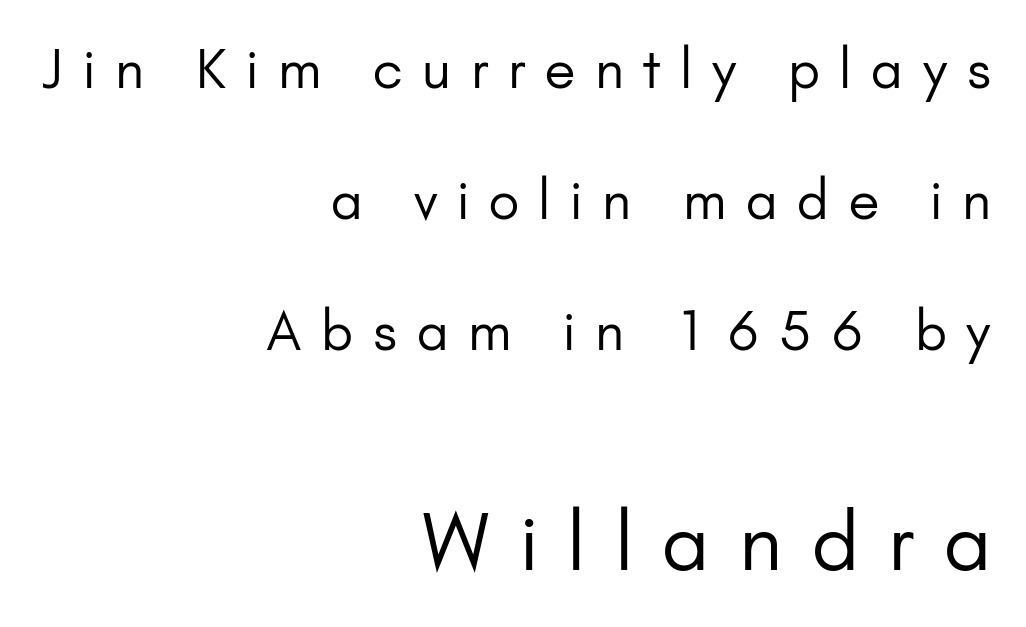
Q: Is the text bold? A: No.
Q: Is the text italic (slanted)? A: No, it is upright.
Q: Is the typeface a serif or a sans-serif typeface? A: Sans-serif.
Q: Is the text underlined? A: No.
Q: How is the paragraph aligned? A: Right-aligned.
Q: Is the spacing between letters normal or unusually wide? A: Unusually wide.
Q: Is the spacing between lines tight, normal or loose? A: Loose.
Q: Which block of text is set in a larger size, the first (top) or the second (bottom)? A: The second (bottom) one.
Q: Width (condensed, normal, or wide)? A: Normal.
Q: Stroke contrast? A: Low.
Q: x-height? A: Small.
Q: Monospaced? A: No.
